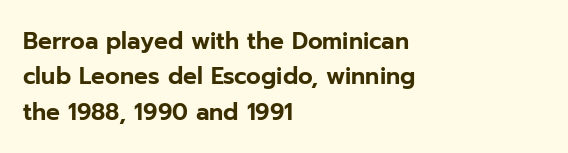
Q: Is the text italic (slanted)? A: No, it is upright.
Q: Is the text underlined? A: No.
Q: How is the paragraph aligned? A: Left-aligned.
Q: Is the spacing between letters normal or unusually wide? A: Normal.
Q: Is the spacing between lines tight, normal or loose? A: Normal.
